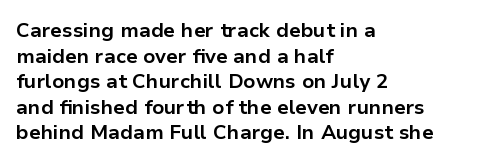
{"italic": "no", "bold": "yes", "underline": "no", "align": "left", "line_spacing": "normal", "line_spacing_ratio": 1.28, "letter_spacing": "normal", "letter_spacing_em": 0.0, "glyph_px": 20}
